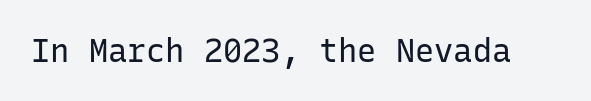
Q: Is the text bold? A: No.
Q: Is the text italic (slanted)? A: No, it is upright.
Q: Is the typeface a serif or a sans-serif typeface? A: Sans-serif.
Q: Is the text underlined? A: No.
Q: Is the spacing between letters normal or unusually wide? A: Normal.
Q: Width (condensed, normal, or wide)? A: Normal.
Q: Stroke contrast? A: Low.
Q: x-height? A: Medium.
Q: Monospaced? A: Yes.
